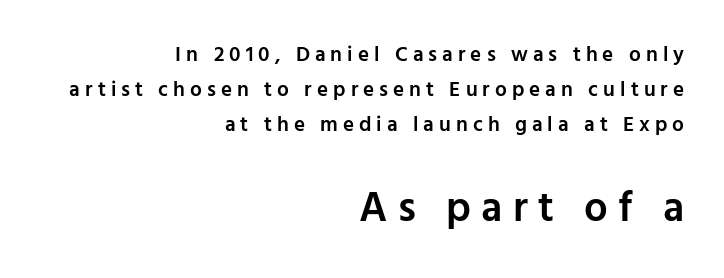
Every stem runs plumb, perpendicular to the baseline. Typeset ragged left — the right edge is the straight one. Character widths vary here, with narrow letters taking less room than wide ones. Typographically, this falls in the sans-serif category.
